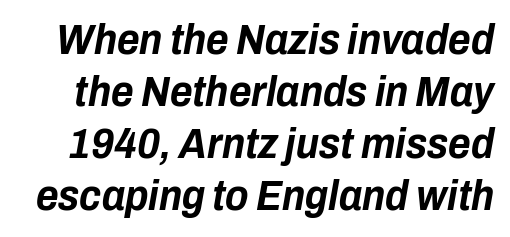
Q: Is the text bold? A: Yes.
Q: Is the text italic (slanted)? A: Yes, it leans right by about 10 degrees.
Q: Is the text underlined? A: No.
Q: Is the spacing between letters normal or unusually wide? A: Normal.
Q: Width (condensed, normal, or wide)? A: Condensed.
Q: Stroke contrast? A: Low.
Q: x-height? A: Medium.
Q: Monospaced? A: No.
